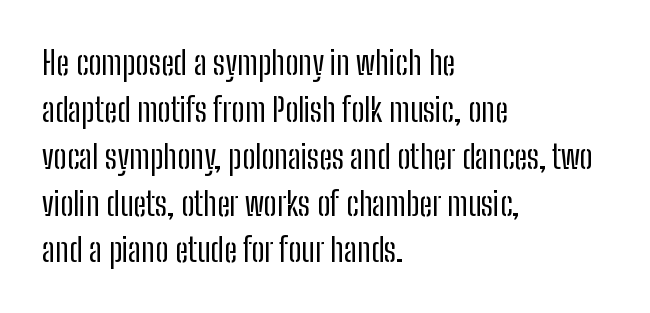
The tracking reads as untouched default to a designer's eye. The type family on display is of the sans-serif kind. This is the regular roman posture of the typeface. The passage shown is not underscored anywhere.
